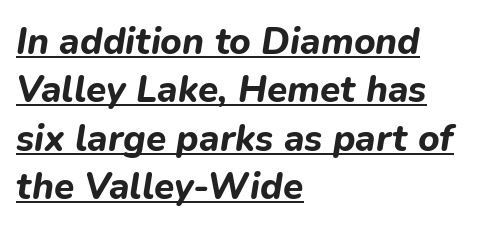
The image shows 37 px bold type, italic (leaning right); set left-aligned, normal line spacing (1.31x), normal letter spacing, underlined; low stroke contrast and a medium x-height.
